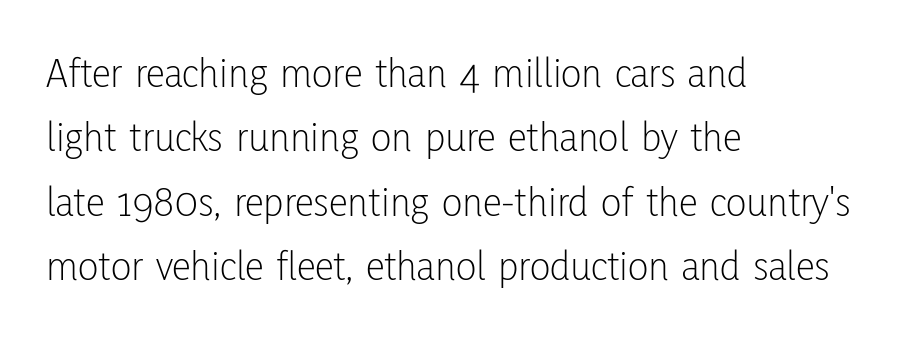
{"serif": "no", "italic": "no", "bold": "no", "weight": "light", "width": "condensed", "stroke_contrast": "low", "x_height": "medium", "monospaced": "no", "underline": "no", "align": "left", "line_spacing": "normal", "line_spacing_ratio": 1.5, "letter_spacing": "normal", "letter_spacing_em": 0.0, "glyph_px": 43}
